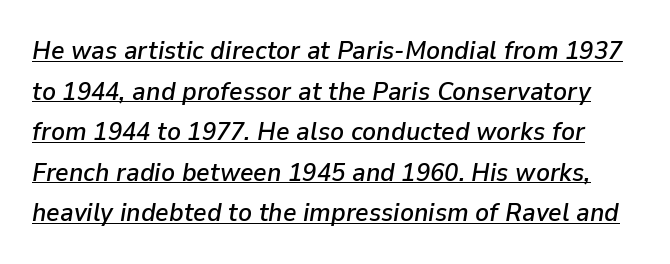
{"italic": "yes", "lean": "right", "slant_degrees": 9, "underline": "yes", "line_spacing": "normal", "line_spacing_ratio": 1.56, "letter_spacing": "normal", "letter_spacing_em": 0.0, "glyph_px": 26}
